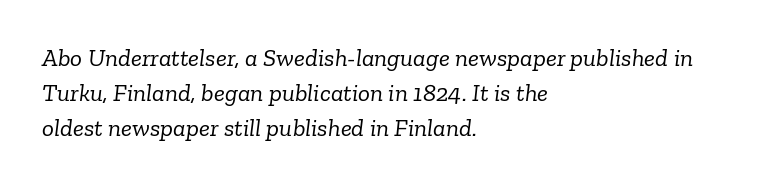
{"italic": "yes", "lean": "right", "slant_degrees": 6, "bold": "no", "underline": "no", "align": "left", "line_spacing": "normal", "line_spacing_ratio": 1.4, "letter_spacing": "normal", "letter_spacing_em": 0.0, "glyph_px": 25}
